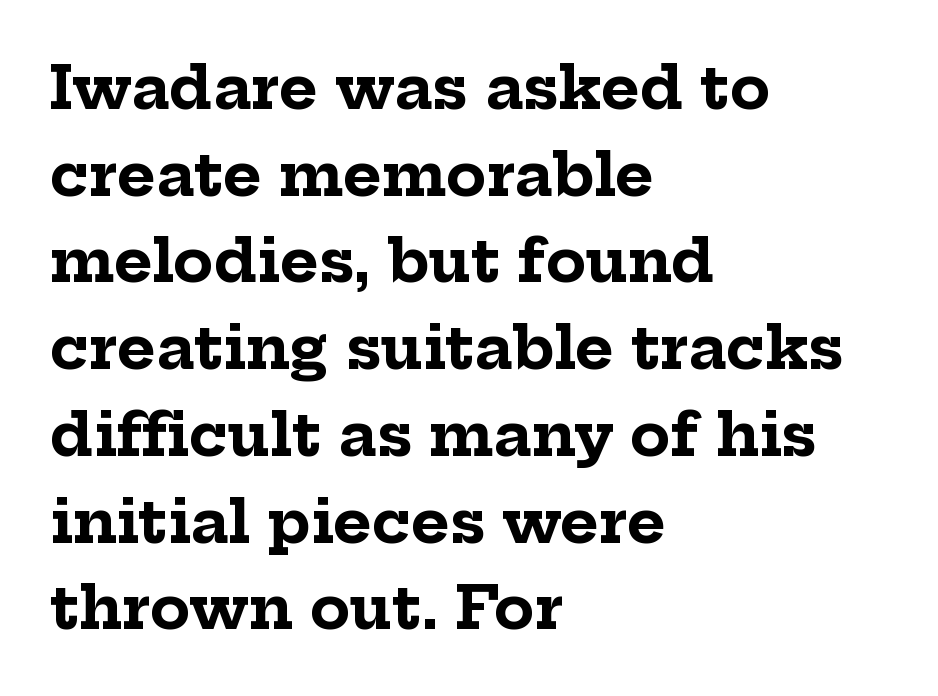
{"serif": "yes", "italic": "no", "bold": "yes", "weight": "bold", "width": "normal", "stroke_contrast": "low", "x_height": "medium", "monospaced": "no", "underline": "no", "align": "left", "line_spacing": "normal", "line_spacing_ratio": 1.47, "letter_spacing": "normal", "letter_spacing_em": 0.0, "glyph_px": 59}
